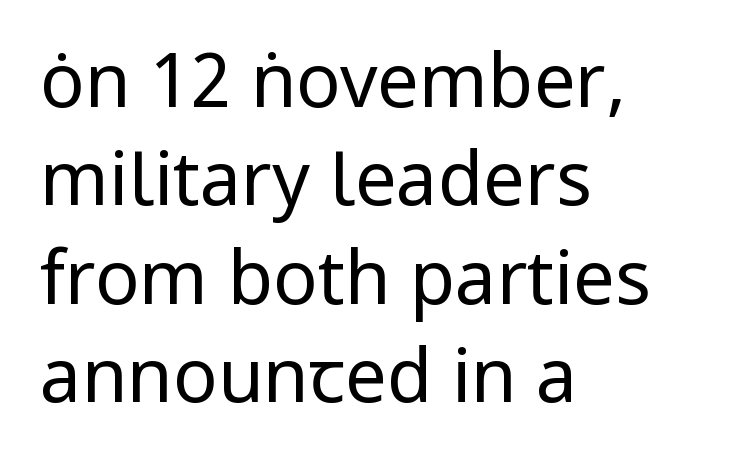
The image shows 74 px regular-weight sans-serif type, upright; set left-aligned, normal line spacing (1.33x), normal letter spacing, not underlined; low stroke contrast and a medium x-height.
